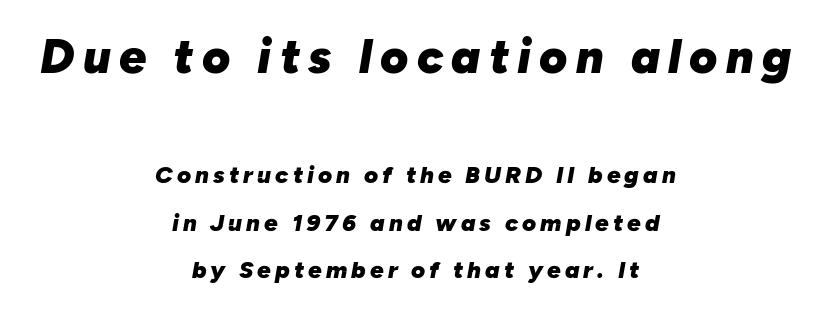
The image shows 48 px heavy type, italic (leaning right); set centered, loose line spacing (1.98x), not underlined; the first (top) block is 2.0x larger; low stroke contrast and a medium x-height.
